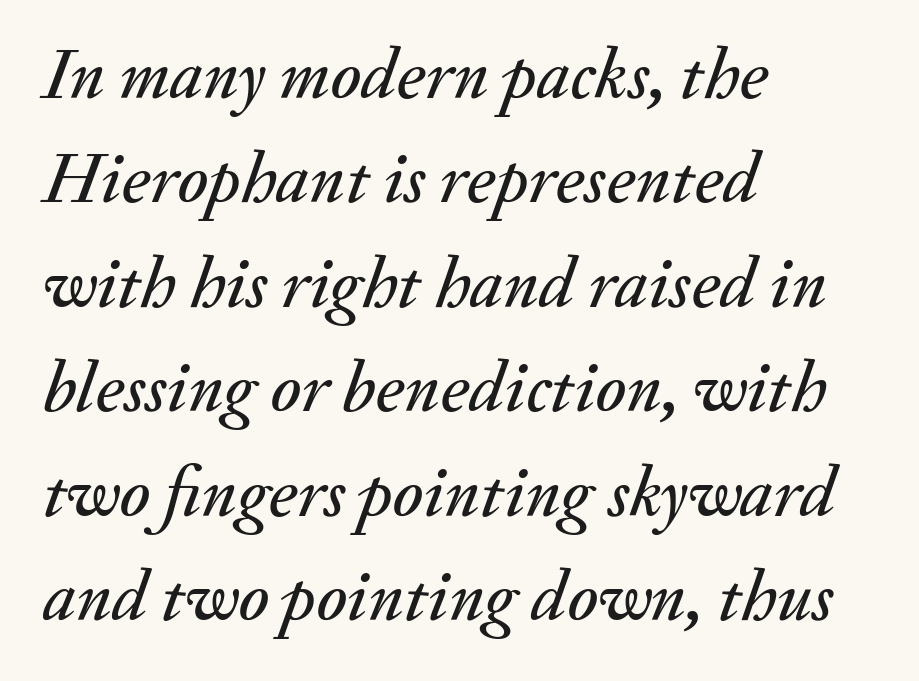
{"italic": "yes", "lean": "right", "slant_degrees": 20, "width": "normal", "stroke_contrast": "medium", "x_height": "small", "monospaced": "no", "underline": "no", "align": "left", "line_spacing": "normal", "line_spacing_ratio": 1.45, "letter_spacing": "normal", "letter_spacing_em": 0.0, "glyph_px": 72}
